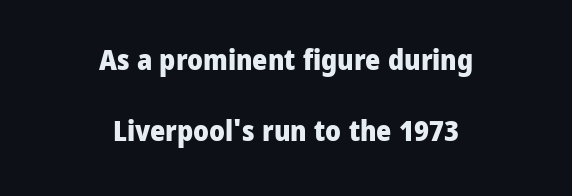
{"serif": "no", "italic": "no", "bold": "yes", "weight": "heavy", "width": "condensed", "stroke_contrast": "low", "x_height": "large", "monospaced": "no", "underline": "no", "align": "center", "line_spacing": "loose", "line_spacing_ratio": 2.46, "letter_spacing": "normal", "letter_spacing_em": 0.0, "glyph_px": 29}
